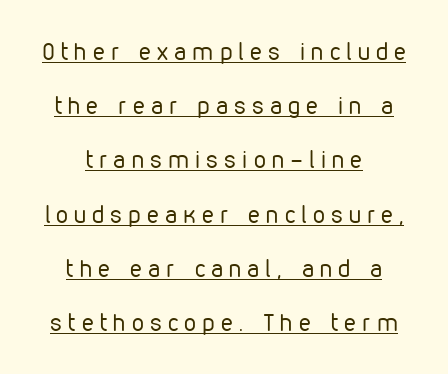
In designer terms, the underline attribute is active on this setting. A student would call this center alignment; a typographer would say set centered. This sample trades compactness for vertical openness between lines. The tracking reads as deliberately expanded to a designer's eye.
